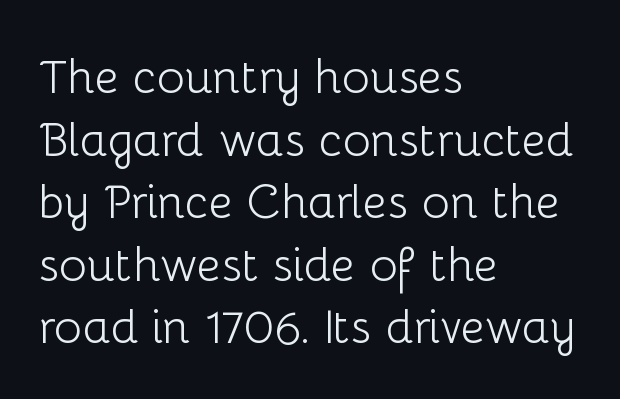
{"serif": "no", "italic": "no", "bold": "no", "weight": "light", "width": "normal", "stroke_contrast": "low", "x_height": "medium", "monospaced": "no", "underline": "no", "align": "left", "line_spacing": "normal", "line_spacing_ratio": 1.33, "letter_spacing": "normal", "letter_spacing_em": 0.0, "glyph_px": 47}
